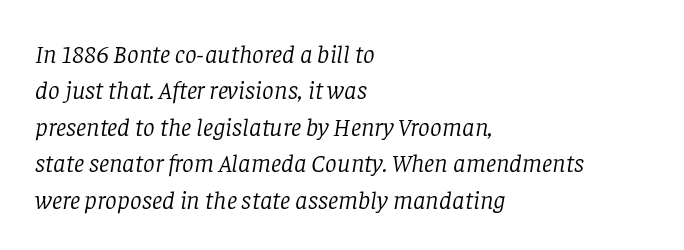
The glyphs are unaccompanied by any horizontal stroke below them. Letters have the restrained weight of plain body copy at most. In CSS terms this would be text-align: left. Regular leading.
